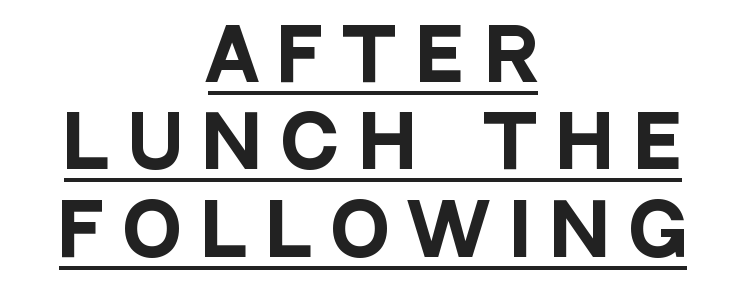
This sample is center-justified, so both line endings float freely. Nope, not italic — everything's standing straight. Check where the strokes stop: nothing finishes them off — pure sans. The face used here is rendered with a markedly widened letterfit. These lines carry a lot of weight — the face is fully bold.
